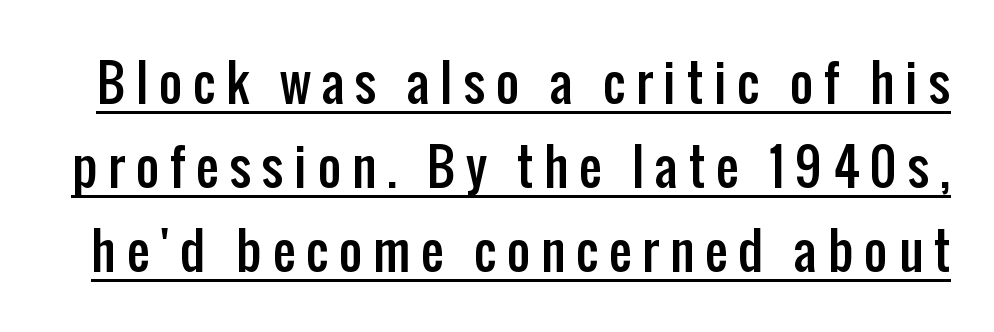
{"serif": "no", "italic": "no", "width": "condensed", "stroke_contrast": "low", "x_height": "medium", "monospaced": "no", "underline": "yes", "line_spacing": "normal", "line_spacing_ratio": 1.68, "letter_spacing": "wide", "letter_spacing_em": 0.22, "glyph_px": 50}
